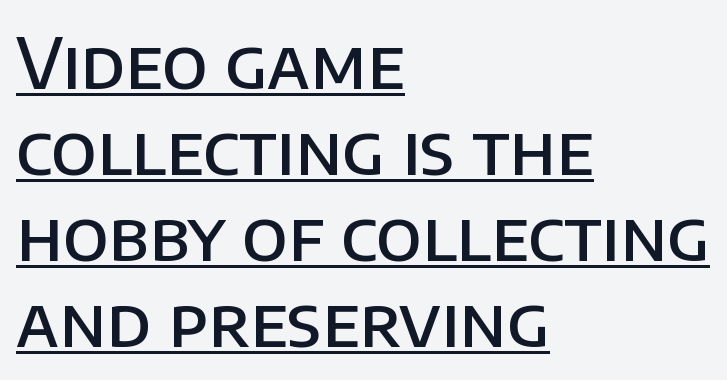
The image shows 70 px semibold sans-serif type, upright; set left-aligned, line spacing 1.23x, normal letter spacing, underlined; low stroke contrast and a large x-height.
